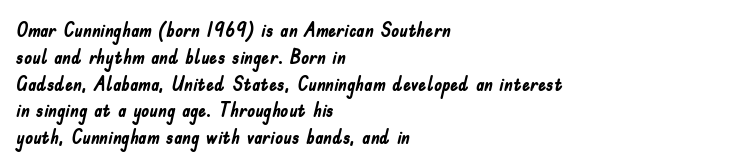
The image shows 20 px bold type; set left-aligned, normal line spacing (1.34x), normal letter spacing, not underlined.
